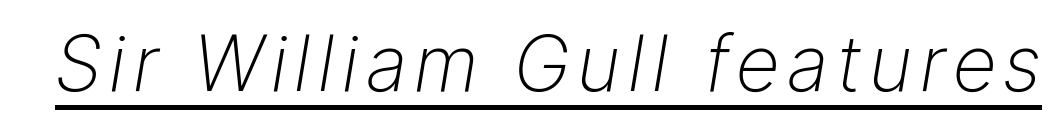
An italicized treatment has been applied to the whole sample. Looks like regular typesetting: each glyph gets only the width it needs. Underlining? Definitely there. Counters stay open thanks to moderate or lighter strokes.
